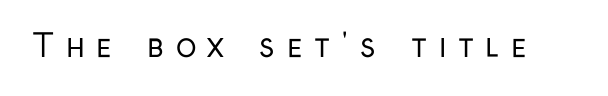
{"serif": "no", "italic": "no", "bold": "no", "weight": "regular", "width": "condensed", "stroke_contrast": "low", "x_height": "medium", "monospaced": "no", "underline": "no", "letter_spacing": "wide", "letter_spacing_em": 0.37, "glyph_px": 31}
